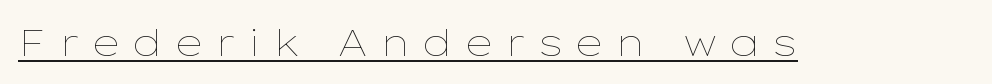
Q: Is the text bold? A: No.
Q: Is the text italic (slanted)? A: No, it is upright.
Q: Is the text underlined? A: Yes.
Q: Is the spacing between letters normal or unusually wide? A: Unusually wide.
Q: Width (condensed, normal, or wide)? A: Wide.
Q: Stroke contrast? A: Low.
Q: x-height? A: Medium.
Q: Monospaced? A: No.
